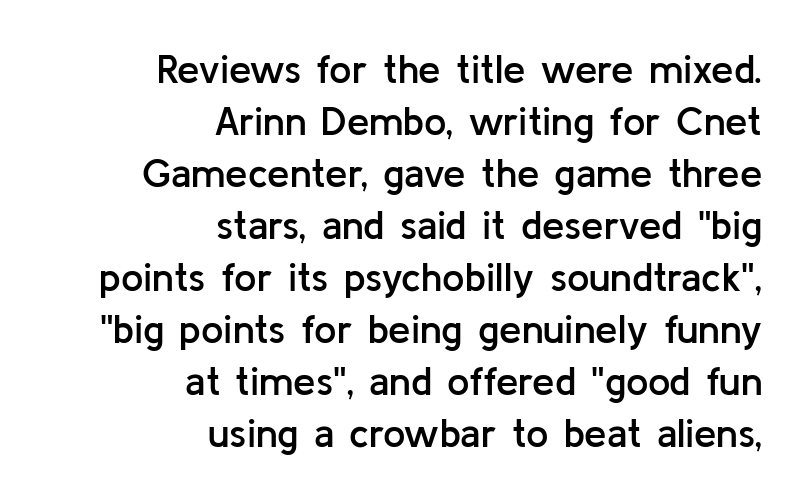
Q: Is the text bold? A: Semi-bold.
Q: Is the text italic (slanted)? A: No, it is upright.
Q: Is the typeface a serif or a sans-serif typeface? A: Sans-serif.
Q: Is the text underlined? A: No.
Q: How is the paragraph aligned? A: Right-aligned.
Q: Is the spacing between letters normal or unusually wide? A: Normal.
Q: Is the spacing between lines tight, normal or loose? A: Normal.
Q: Width (condensed, normal, or wide)? A: Normal.
Q: Stroke contrast? A: Low.
Q: x-height? A: Medium.
Q: Monospaced? A: No.
